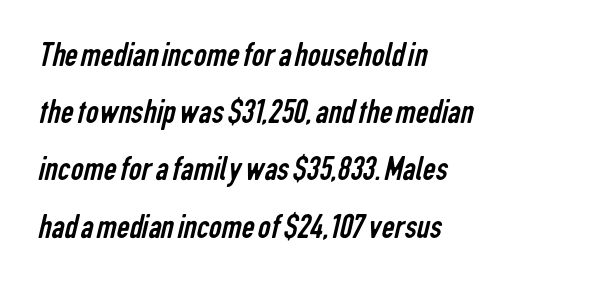
Nothing unusual about the tracking: characters are spaced as the font intends. Regarding leading, the lines here are spaced in the standard way. The letters look calm and open, with moderate or lighter stems. Nobody drew a line under any word here. This is sans-serif lettering, the kind often seen on screens and signage.
